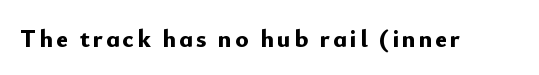
Q: Is the text bold? A: Yes.
Q: Is the text italic (slanted)? A: No, it is upright.
Q: Is the text underlined? A: No.
